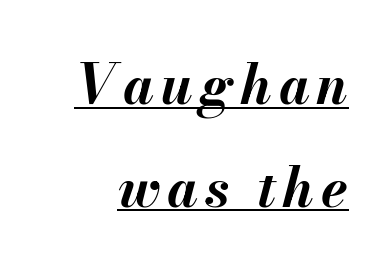
{"italic": "yes", "lean": "right", "slant_degrees": 13, "bold": "yes", "weight": "bold", "width": "normal", "stroke_contrast": "medium", "x_height": "small", "monospaced": "no", "underline": "yes", "line_spacing": "loose", "line_spacing_ratio": 1.9, "glyph_px": 54}
